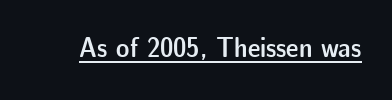
The letters are semibold — heavier than regular but short of a full bold. This sample uses an upright cut, with every glyph sitting square on the baseline. This sample carries an underscore along the baseline area. Students, note that the glyphs here touch the page at normal intervals. The rendering uses natural spacing where letterforms have individual widths.
